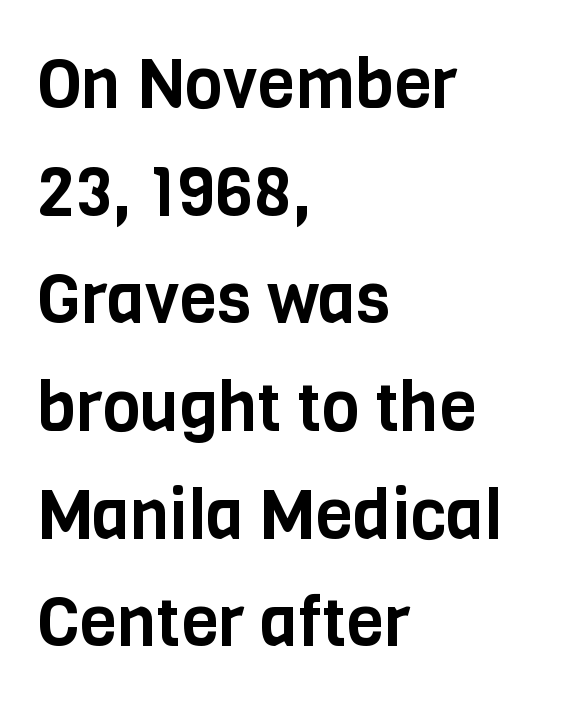
Grotesque or geometric, the face here clearly has no serifs. These lines were composed using upright roman letters. Does the leading feel generous? No, just average. Here the designer chose a conventional face with non-uniform glyph widths.
